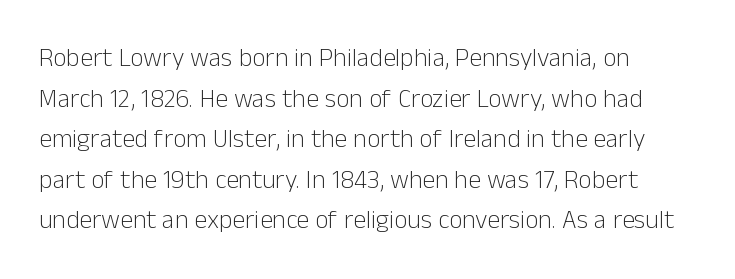
Q: Is the text bold? A: No.
Q: Is the text italic (slanted)? A: No, it is upright.
Q: Is the text underlined? A: No.
Q: How is the paragraph aligned? A: Left-aligned.
Q: Is the spacing between letters normal or unusually wide? A: Normal.
Q: Is the spacing between lines tight, normal or loose? A: Normal.
